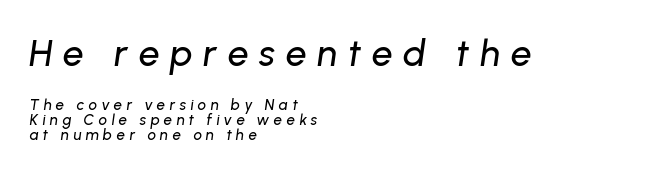
The rendering uses natural spacing where letterforms have individual widths. The emphasis by scale lands on block number one, above. Slant detected: the letters are inclined. Notice how descenders almost collide with the ascenders below — that's tight leading. Type without underlining. One-word summary of the alignment: left.
